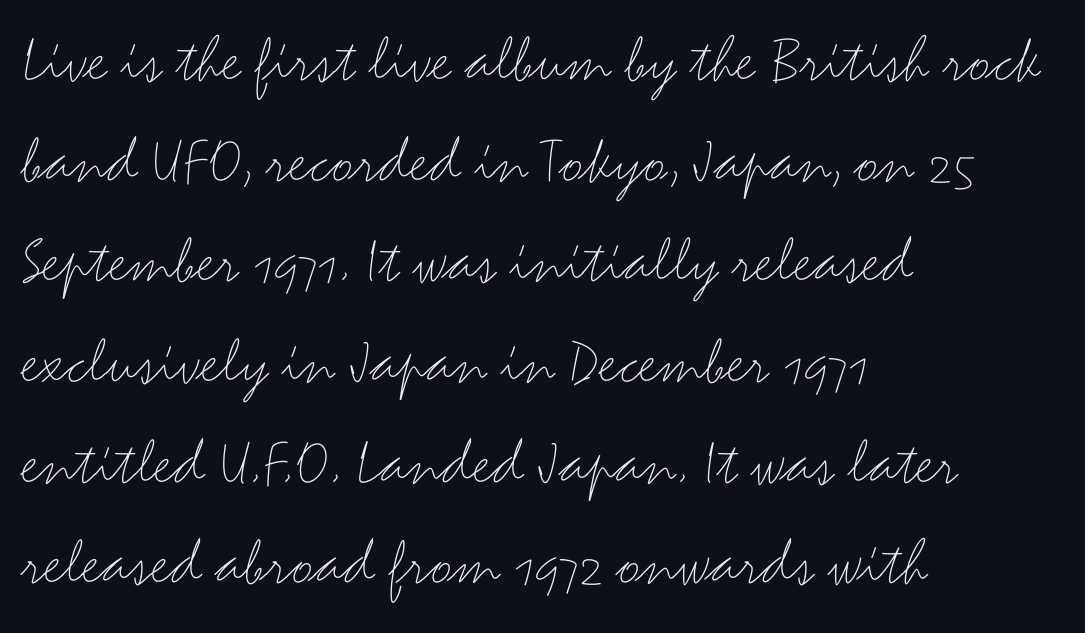
Q: Is the text bold? A: No.
Q: Is the text italic (slanted)? A: Yes.
Q: Is the typeface a serif or a sans-serif typeface? A: Sans-serif.
Q: Is the text underlined? A: No.
Q: How is the paragraph aligned? A: Left-aligned.
Q: Is the spacing between letters normal or unusually wide? A: Normal.
Q: Is the spacing between lines tight, normal or loose? A: Normal.
Q: Width (condensed, normal, or wide)? A: Wide.
Q: Stroke contrast? A: Medium.
Q: x-height? A: Small.
Q: Monospaced? A: No.
